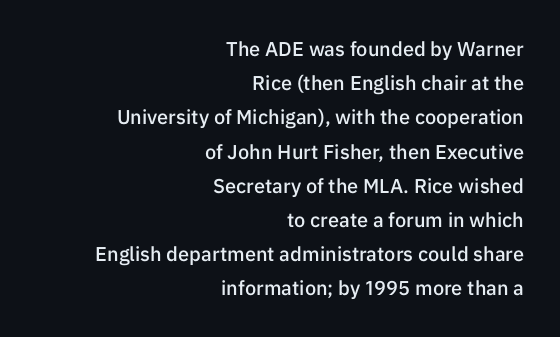
The image shows 20 px text type, upright; set right-aligned, line spacing 1.71x, normal letter spacing, not underlined.
